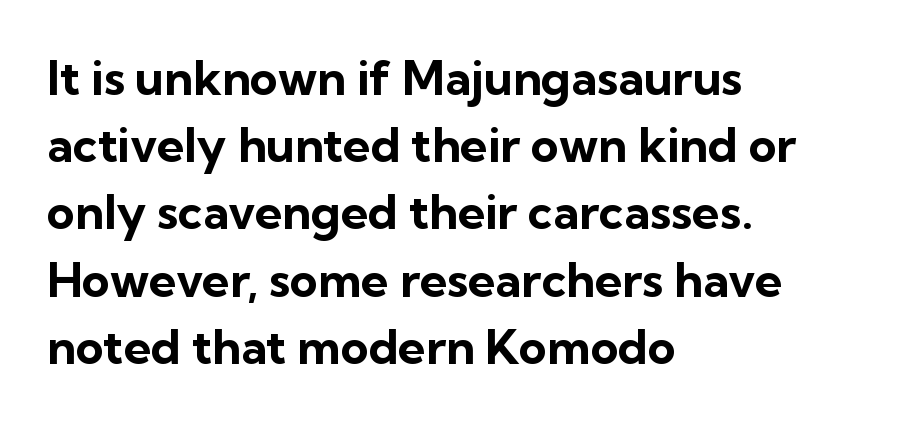
The image shows 48 px bold sans-serif type, upright; set left-aligned, normal line spacing (1.4x), normal letter spacing, not underlined; low stroke contrast and a medium x-height.
